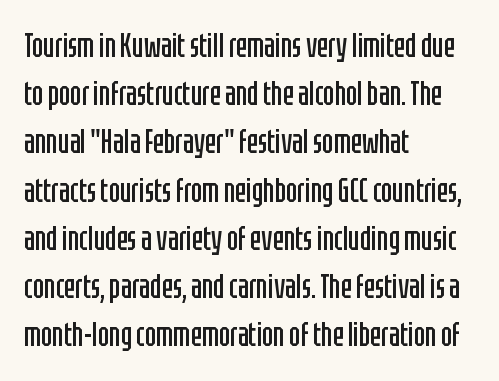
Compared with a typical body face, this is equally light or lighter still. The letters stand upright; this is a roman face. Inter-character spacing is left at the font's built-in metrics. Vertical spacing — default. Unlike a traditional serif, this face leaves its strokes unadorned.
